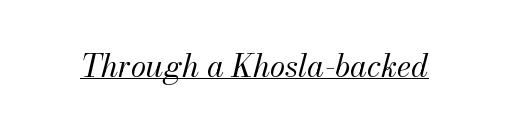
The image shows 31 px regular-weight type, italic (leaning right); set normal letter spacing, underlined; medium stroke contrast and a small x-height.
